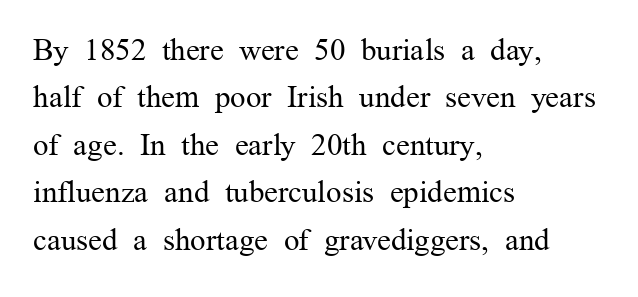
Q: Is the text bold? A: No.
Q: Is the text italic (slanted)? A: No, it is upright.
Q: Is the typeface a serif or a sans-serif typeface? A: Serif.
Q: Is the text underlined? A: No.
Q: How is the paragraph aligned? A: Left-aligned.
Q: Is the spacing between letters normal or unusually wide? A: Normal.
Q: Is the spacing between lines tight, normal or loose? A: Normal.
Q: Width (condensed, normal, or wide)? A: Normal.
Q: Stroke contrast? A: Medium.
Q: x-height? A: Medium.
Q: Monospaced? A: No.
